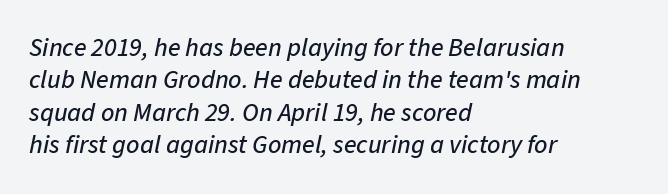
{"italic": "yes", "lean": "right", "slant_degrees": 11, "underline": "no", "align": "left", "line_spacing": "normal", "line_spacing_ratio": 1.25, "letter_spacing": "normal", "letter_spacing_em": 0.0, "glyph_px": 26}
